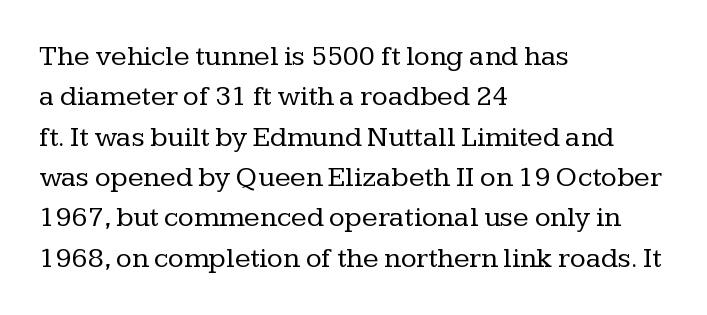
The image shows 29 px regular-weight serif type, upright; set left-aligned, normal line spacing (1.39x), normal letter spacing, not underlined; low stroke contrast and a medium x-height.
